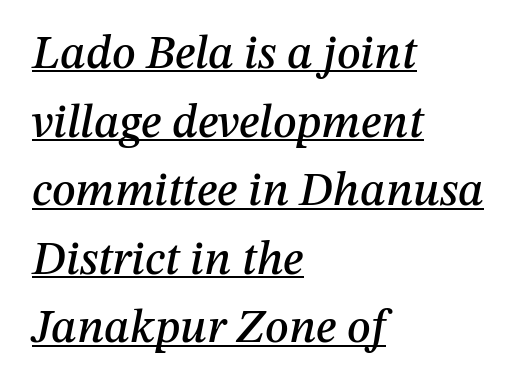
The image shows 47 px text type, italic (leaning right); set left-aligned, normal line spacing (1.46x), normal letter spacing, underlined; medium stroke contrast and a medium x-height.
